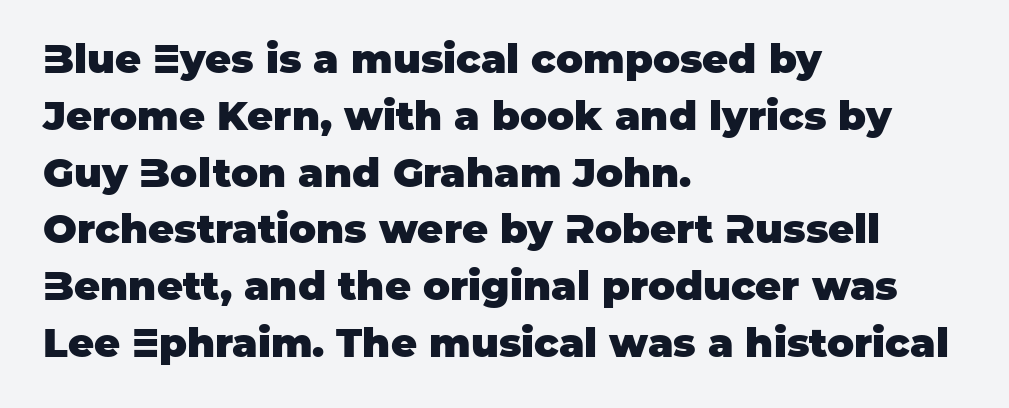
Q: Is the text bold? A: Yes.
Q: Is the text italic (slanted)? A: No, it is upright.
Q: Is the typeface a serif or a sans-serif typeface? A: Sans-serif.
Q: Is the text underlined? A: No.
Q: How is the paragraph aligned? A: Left-aligned.
Q: Is the spacing between letters normal or unusually wide? A: Normal.
Q: Is the spacing between lines tight, normal or loose? A: Normal.
Q: Width (condensed, normal, or wide)? A: Normal.
Q: Stroke contrast? A: Low.
Q: x-height? A: Large.
Q: Monospaced? A: No.
